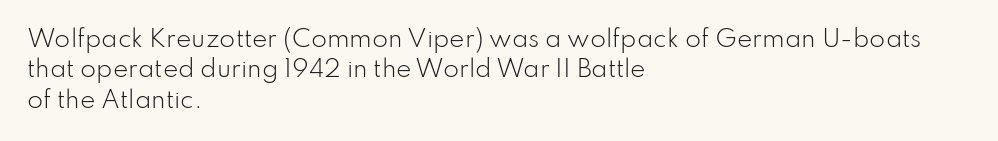
The image shows 23 px text type, upright; set left-aligned, normal line spacing (1.32x), normal letter spacing, not underlined.
